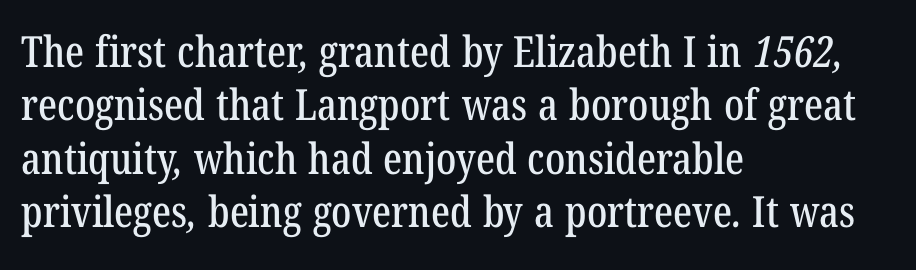
These lines stack with their left ends in a neat column. Do the characters align in a grid? No, the font is proportional. Beneath every word, the page is bare. Does extra space separate the letters? No, they use regular spacing. Observe the serifs anchoring each vertical stroke in this sample.
